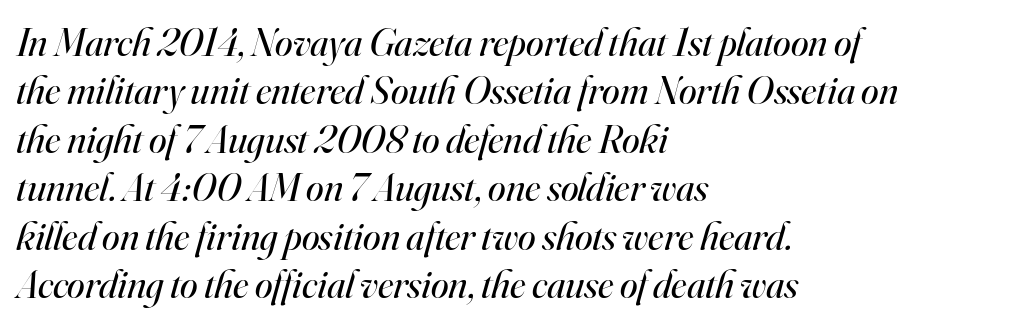
{"serif": "yes", "italic": "yes", "lean": "right", "slant_degrees": 16, "bold": "no", "weight": "regular", "width": "normal", "stroke_contrast": "high", "x_height": "small", "monospaced": "no", "underline": "no", "align": "left", "line_spacing_ratio": 1.21, "letter_spacing": "normal", "letter_spacing_em": 0.0, "glyph_px": 40}
